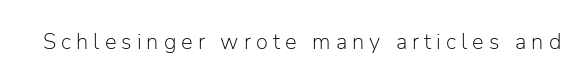
The image shows 22 px text type, upright; set unusually wide letter spacing (+0.23 em), not underlined.
